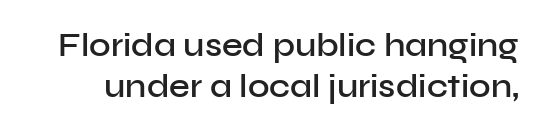
Nothing unusual about the tracking: characters are spaced as the font intends. Quick note: underline off. This rendering employs a face without finishing strokes, i.e., a sans-serif. Moderately thickened strokes mark this as semibold type. The passage shown is typed in a proportional face where columns would drift. The font's upright variant was chosen for this text.
